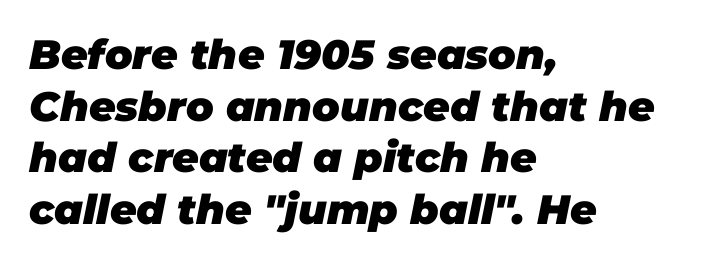
Q: Is the text bold? A: Yes.
Q: Is the text italic (slanted)? A: Yes, it leans right by about 11 degrees.
Q: Is the text underlined? A: No.
Q: How is the paragraph aligned? A: Left-aligned.
Q: Is the spacing between letters normal or unusually wide? A: Normal.
Q: Is the spacing between lines tight, normal or loose? A: Normal.
Q: Width (condensed, normal, or wide)? A: Normal.
Q: Stroke contrast? A: Low.
Q: x-height? A: Large.
Q: Monospaced? A: No.
